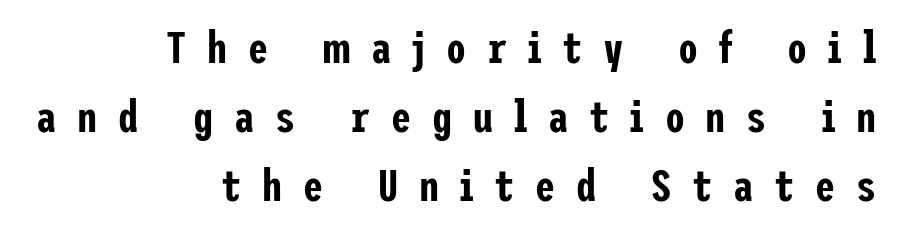
Quick note: underline off. Characters follow at a spacing far wider than the type designer built in. These lines stack with their right ends in a neat column. Examine the stroke ends and you'll find no serifs. Posture: upright roman. A normal amount of white space separates one row of letters from the next.
